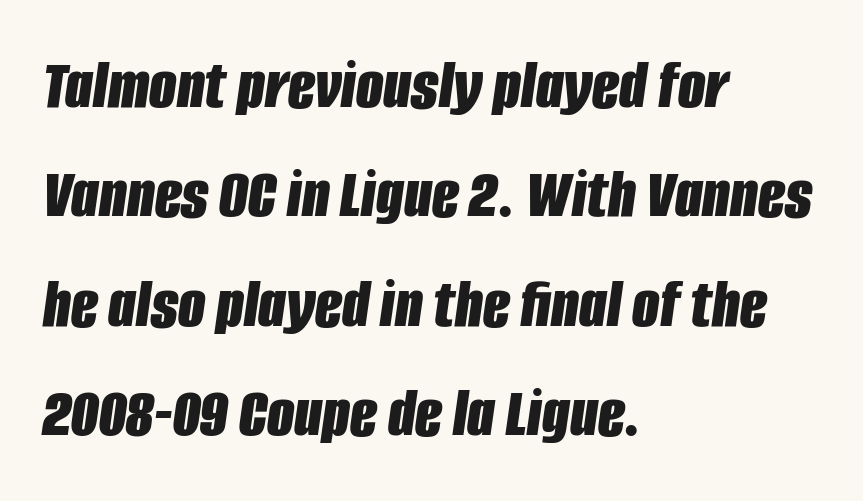
Q: Is the text bold? A: Yes.
Q: Is the text italic (slanted)? A: Yes, it leans right by about 8 degrees.
Q: Is the text underlined? A: No.
Q: How is the paragraph aligned? A: Left-aligned.
Q: Is the spacing between letters normal or unusually wide? A: Normal.
Q: Is the spacing between lines tight, normal or loose? A: Normal.
Q: Width (condensed, normal, or wide)? A: Condensed.
Q: Stroke contrast? A: Low.
Q: x-height? A: Large.
Q: Monospaced? A: No.
